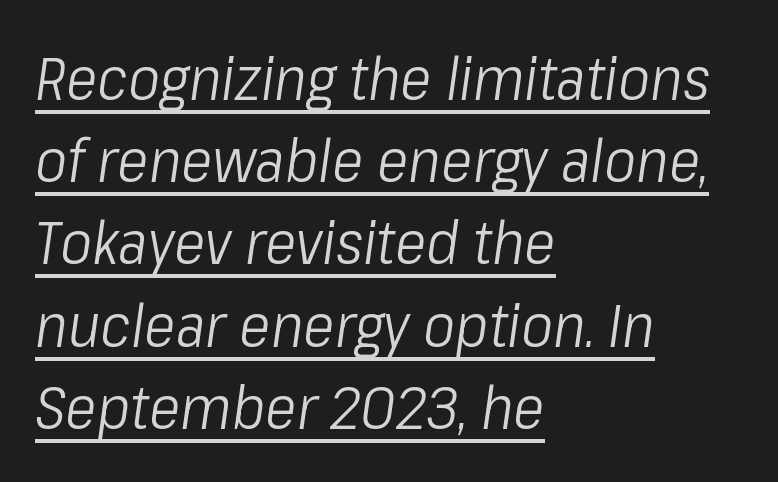
Q: Is the text bold? A: No.
Q: Is the text italic (slanted)? A: Yes, it leans right by about 8 degrees.
Q: Is the text underlined? A: Yes.
Q: How is the paragraph aligned? A: Left-aligned.
Q: Is the spacing between letters normal or unusually wide? A: Normal.
Q: Is the spacing between lines tight, normal or loose? A: Normal.
Q: Width (condensed, normal, or wide)? A: Condensed.
Q: Stroke contrast? A: Low.
Q: x-height? A: Medium.
Q: Monospaced? A: No.
